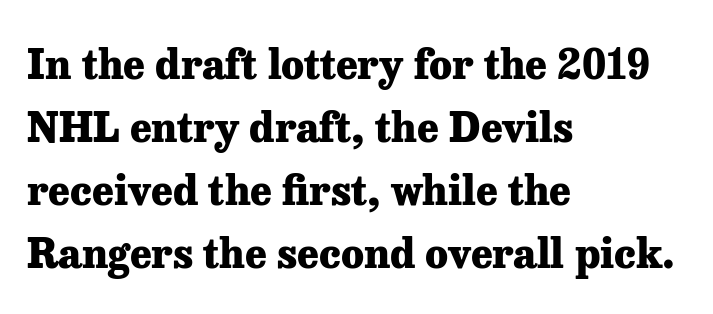
Note the varied advance widths — an 'i' is clearly narrower than an 'm'. Reading down the column, the eye jumps a familiar distance to each next line. Each row of text sits above clean, open space. The lines in this sample share a left origin and differ only in where they stop. This sample uses an upright cut, with every glyph sitting square on the baseline.
